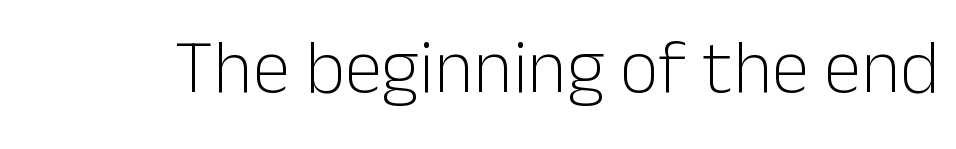
Q: Is the text bold? A: No.
Q: Is the text italic (slanted)? A: No, it is upright.
Q: Is the typeface a serif or a sans-serif typeface? A: Sans-serif.
Q: Is the text underlined? A: No.
Q: Is the spacing between letters normal or unusually wide? A: Normal.
Q: Width (condensed, normal, or wide)? A: Normal.
Q: Stroke contrast? A: Low.
Q: x-height? A: Medium.
Q: Monospaced? A: No.
